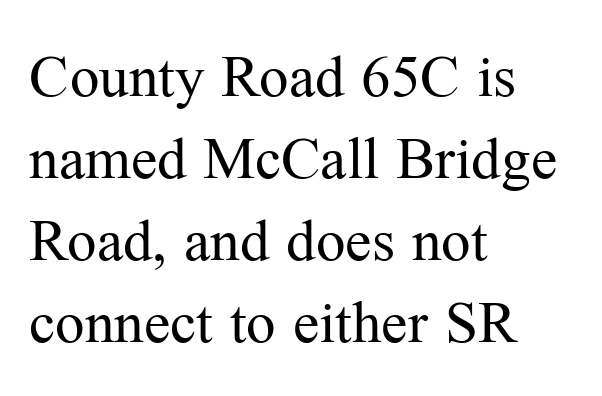
Q: Is the text bold? A: No.
Q: Is the text italic (slanted)? A: No, it is upright.
Q: Is the typeface a serif or a sans-serif typeface? A: Serif.
Q: Is the text underlined? A: No.
Q: How is the paragraph aligned? A: Left-aligned.
Q: Is the spacing between letters normal or unusually wide? A: Normal.
Q: Is the spacing between lines tight, normal or loose? A: Normal.
Q: Width (condensed, normal, or wide)? A: Normal.
Q: Stroke contrast? A: Medium.
Q: x-height? A: Medium.
Q: Monospaced? A: No.
